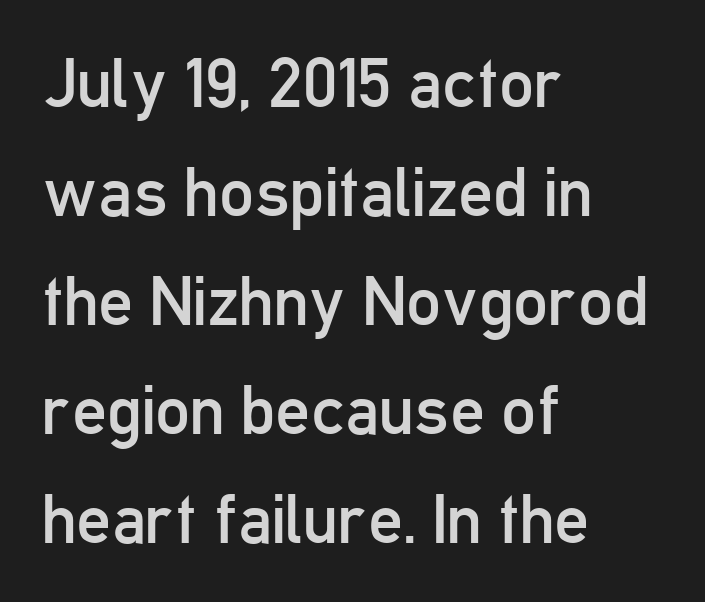
Nope, not italic — everything's standing straight. Check under the words: just untouched page. The passage shown stacks its lines at a standard gap. Do the characters align in a grid? No, the font is proportional.
